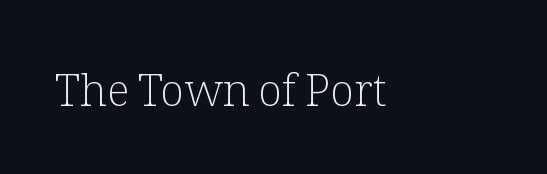
Q: Is the text bold? A: No.
Q: Is the text italic (slanted)? A: No, it is upright.
Q: Is the typeface a serif or a sans-serif typeface? A: Serif.
Q: Is the text underlined? A: No.
Q: Is the spacing between letters normal or unusually wide? A: Normal.
Q: Width (condensed, normal, or wide)? A: Normal.
Q: Stroke contrast? A: Low.
Q: x-height? A: Medium.
Q: Monospaced? A: No.
